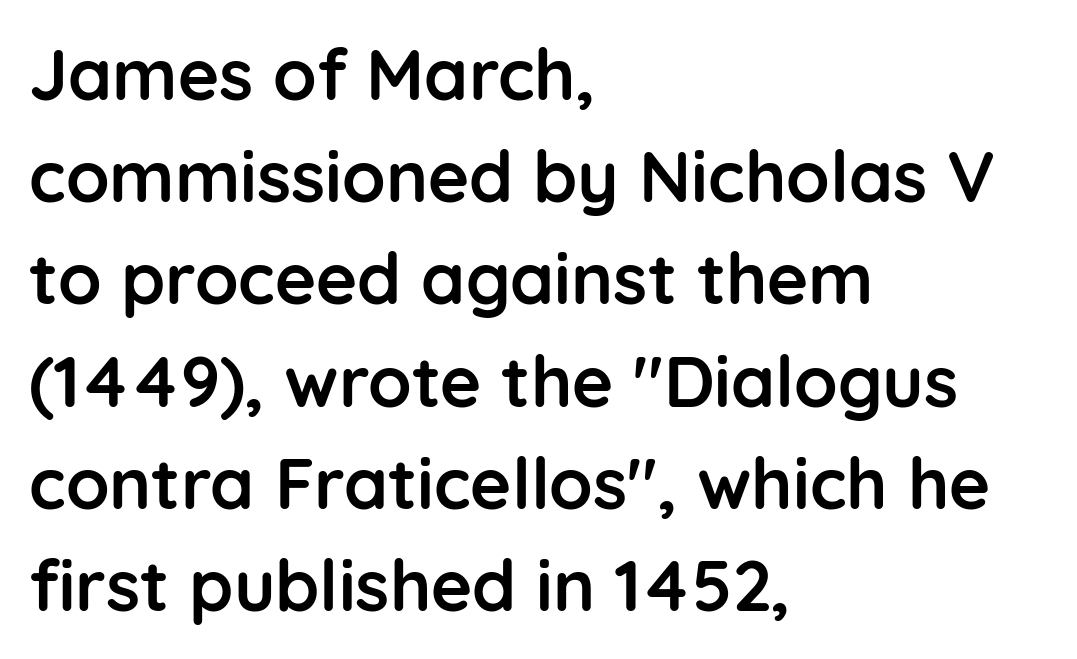
{"serif": "no", "italic": "no", "bold": "yes", "weight": "semibold", "width": "normal", "stroke_contrast": "low", "x_height": "medium", "monospaced": "no", "underline": "no", "align": "left", "line_spacing": "normal", "line_spacing_ratio": 1.44, "letter_spacing": "normal", "letter_spacing_em": 0.0, "glyph_px": 71}
